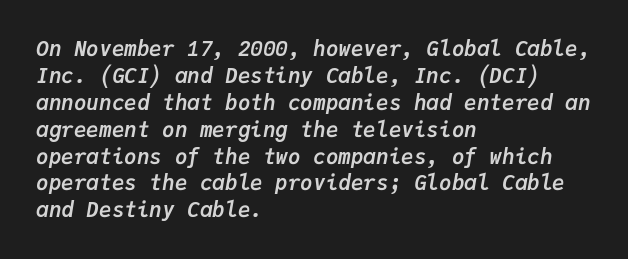
Q: Is the text bold? A: Yes.
Q: Is the text italic (slanted)? A: Yes, it leans right by about 9 degrees.
Q: Is the text underlined? A: No.
Q: How is the paragraph aligned? A: Left-aligned.
Q: Is the spacing between letters normal or unusually wide? A: Normal.
Q: Is the spacing between lines tight, normal or loose? A: Normal.
